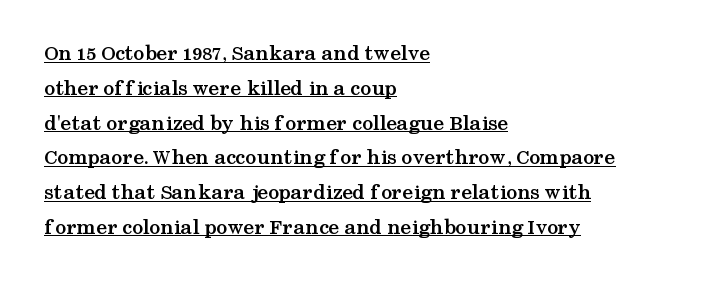
The lines are quadded left. Thick stems and heavy bowls — unmistakably bold. Between one letter and the next there's only the usual sliver of space. Looks like someone drew a line under every word here. Horizontal bands of white between lines are of average thickness.
